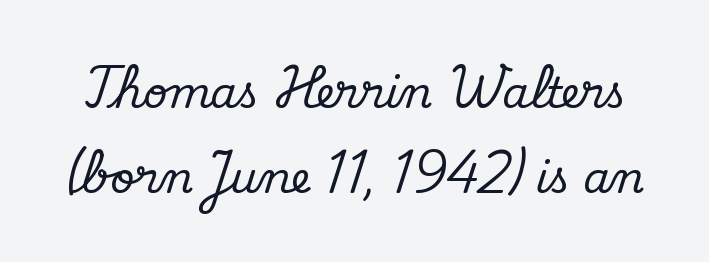
Q: Is the text italic (slanted)? A: Yes.
Q: Is the typeface a serif or a sans-serif typeface? A: Serif.
Q: Is the text underlined? A: No.
Q: Is the spacing between letters normal or unusually wide? A: Normal.
Q: Is the spacing between lines tight, normal or loose? A: Loose.
Q: Width (condensed, normal, or wide)? A: Normal.
Q: Stroke contrast? A: Medium.
Q: x-height? A: Small.
Q: Monospaced? A: No.
